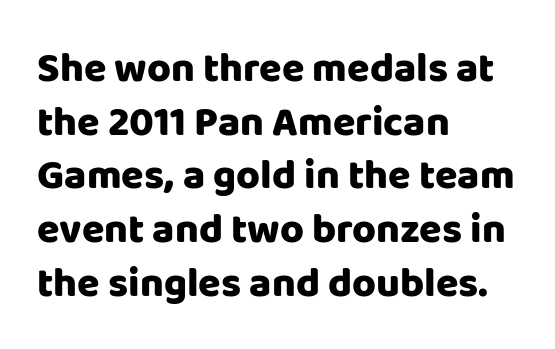
Q: Is the text bold? A: Yes.
Q: Is the text italic (slanted)? A: No, it is upright.
Q: Is the typeface a serif or a sans-serif typeface? A: Sans-serif.
Q: Is the text underlined? A: No.
Q: How is the paragraph aligned? A: Left-aligned.
Q: Is the spacing between letters normal or unusually wide? A: Normal.
Q: Is the spacing between lines tight, normal or loose? A: Normal.
Q: Width (condensed, normal, or wide)? A: Normal.
Q: Stroke contrast? A: Low.
Q: x-height? A: Large.
Q: Monospaced? A: No.
